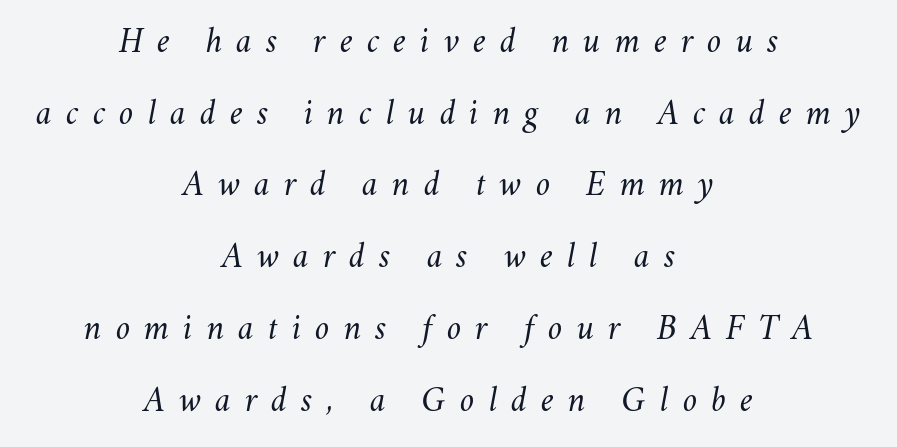
{"italic": "yes", "lean": "right", "slant_degrees": 11, "bold": "no", "weight": "regular", "width": "normal", "stroke_contrast": "medium", "x_height": "small", "monospaced": "no", "underline": "no", "align": "center", "line_spacing": "loose", "line_spacing_ratio": 2.05, "letter_spacing": "wide", "letter_spacing_em": 0.4, "glyph_px": 35}
